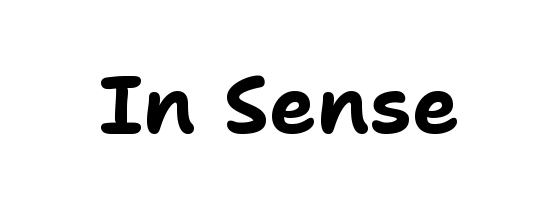
{"serif": "no", "italic": "no", "bold": "yes", "weight": "bold", "width": "normal", "stroke_contrast": "low", "x_height": "medium", "monospaced": "no", "underline": "no", "letter_spacing": "normal", "letter_spacing_em": 0.0, "glyph_px": 80}
